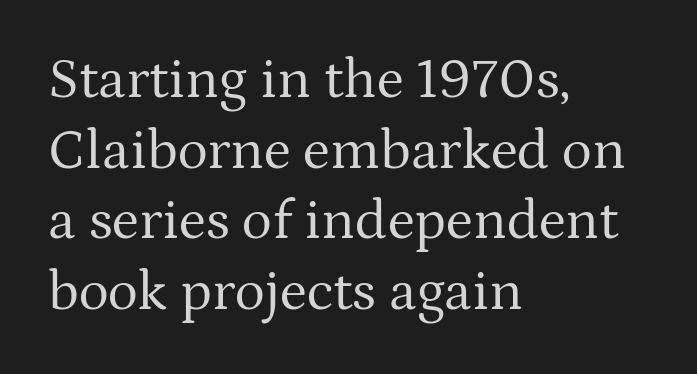
The paragraph shown leans on its left margin. Here the designer chose a conventional face with non-uniform glyph widths. The font's upright variant was chosen for this text. The weight tops out at a normal text grade. Look at the bottom of the vertical strokes: they flare into serifs here.
